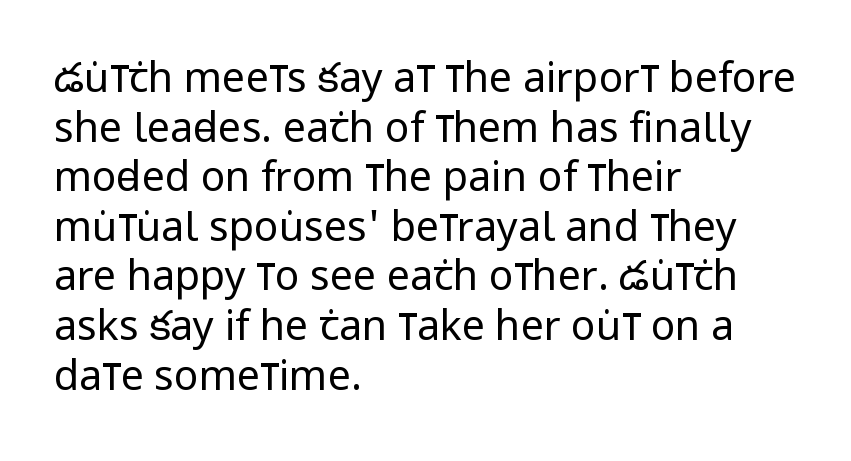
The image shows 41 px regular-weight, condensed sans-serif type, upright; set left-aligned, line spacing 1.21x, normal letter spacing, not underlined; low stroke contrast and a large x-height.
